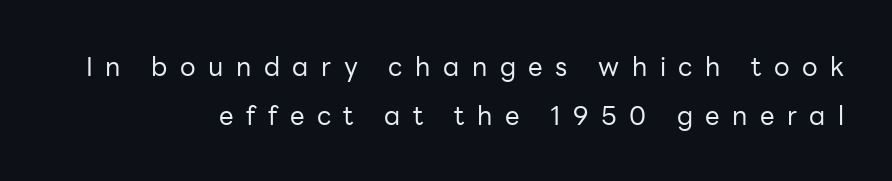
{"italic": "no", "bold": "no", "underline": "no", "align": "right", "line_spacing_ratio": 1.88, "letter_spacing": "wide", "letter_spacing_em": 0.48, "glyph_px": 26}
